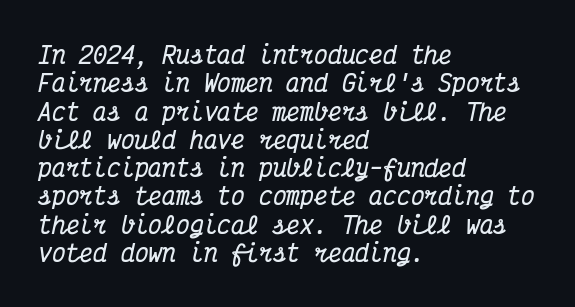
Q: Is the text bold? A: Yes.
Q: Is the text italic (slanted)? A: Yes, it leans right by about 12 degrees.
Q: Is the text underlined? A: No.
Q: How is the paragraph aligned? A: Left-aligned.
Q: Is the spacing between letters normal or unusually wide? A: Normal.
